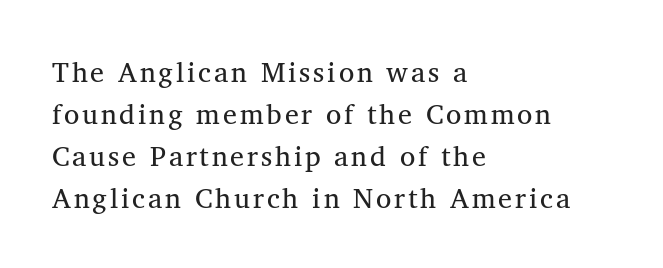
{"serif": "yes", "italic": "no", "bold": "no", "weight": "regular", "width": "normal", "stroke_contrast": "medium", "x_height": "medium", "monospaced": "no", "underline": "no", "align": "left", "line_spacing": "normal", "line_spacing_ratio": 1.5, "glyph_px": 28}
